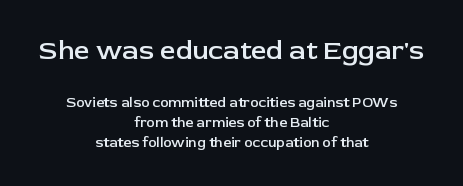
Short and long lines alike share a common midpoint. Semibold letterforms, between regular and bold. Posture: upright roman. Normally led — the rows are evenly, conventionally spaced. Letter spacing: default. You get the large type first, then a drop to smaller type.
